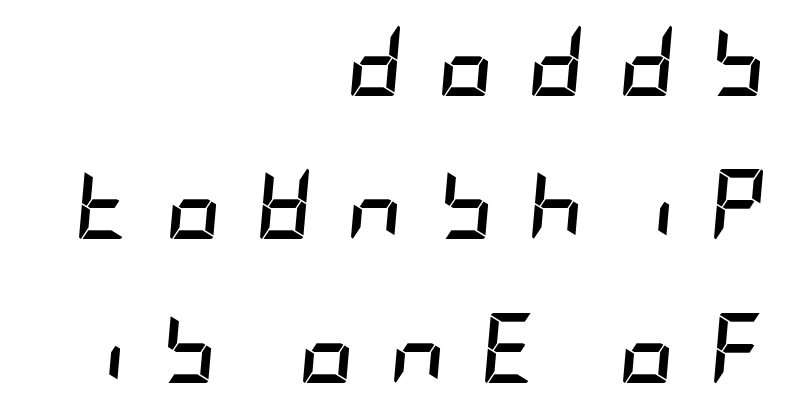
{"italic": "yes", "lean": "right", "slant_degrees": 5, "bold": "yes", "weight": "semibold", "width": "condensed", "stroke_contrast": "low", "x_height": "large", "underline": "no", "align": "right", "line_spacing": "loose", "line_spacing_ratio": 2.05, "letter_spacing": "wide", "letter_spacing_em": 0.48, "glyph_px": 70}
